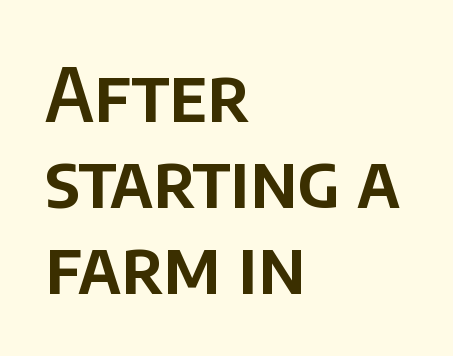
The image shows 74 px sans-serif type, upright; set left-aligned, line spacing 1.16x, normal letter spacing, not underlined; low stroke contrast and a large x-height.
